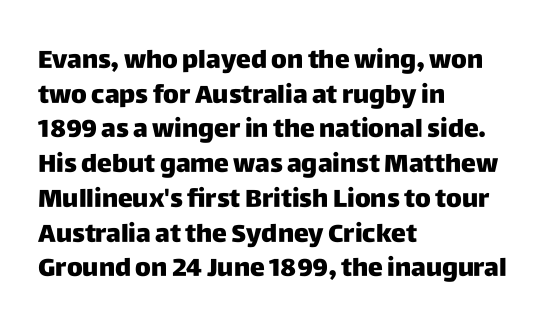
The image shows 25 px bold type, upright; set left-aligned, normal line spacing (1.39x), normal letter spacing, not underlined.
